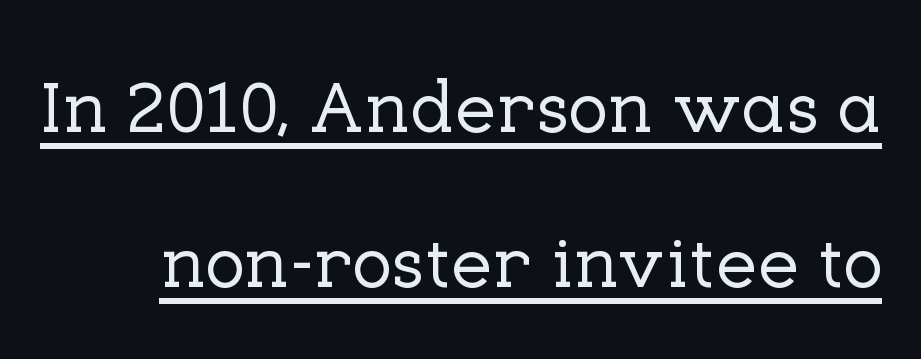
Q: Is the text italic (slanted)? A: No, it is upright.
Q: Is the typeface a serif or a sans-serif typeface? A: Serif.
Q: Is the text underlined? A: Yes.
Q: Is the spacing between letters normal or unusually wide? A: Normal.
Q: Is the spacing between lines tight, normal or loose? A: Loose.
Q: Width (condensed, normal, or wide)? A: Normal.
Q: Stroke contrast? A: Low.
Q: x-height? A: Medium.
Q: Monospaced? A: No.
